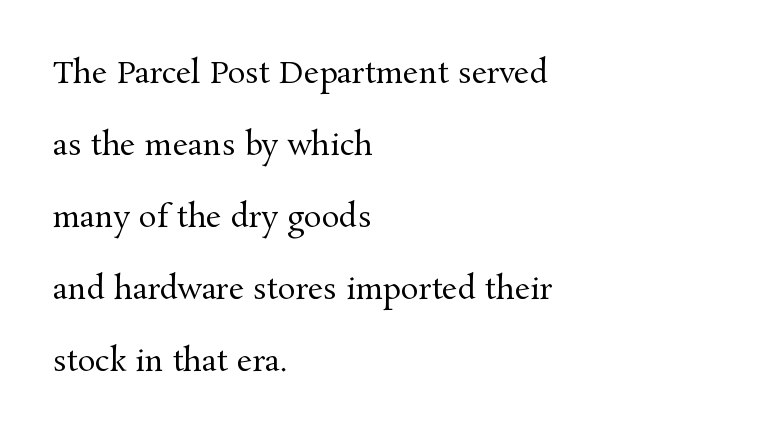
{"serif": "yes", "italic": "no", "bold": "no", "weight": "regular", "width": "normal", "stroke_contrast": "medium", "x_height": "medium", "monospaced": "no", "underline": "no", "align": "left", "line_spacing": "loose", "line_spacing_ratio": 2.4, "letter_spacing": "normal", "letter_spacing_em": 0.0, "glyph_px": 30}
